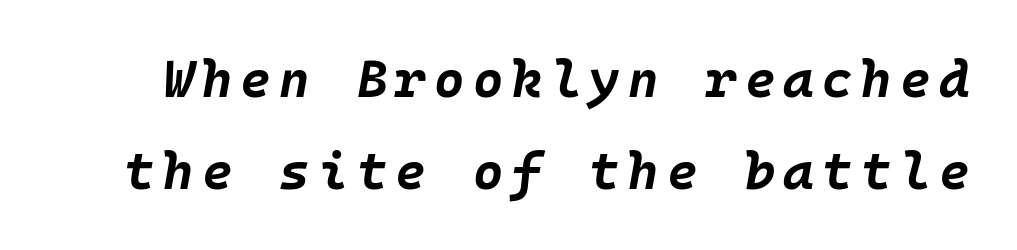
The passage shown is not underscored anywhere. Characters are canted at an angle relative to the baseline's perpendicular. Weight: bold.
